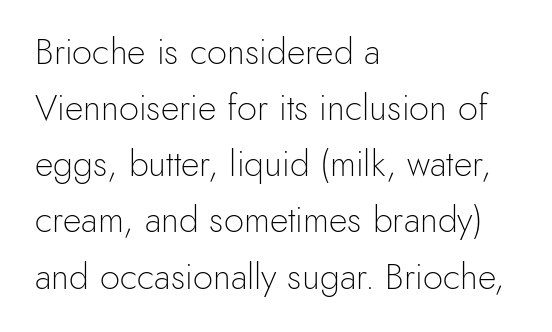
What stands out about the letter spacing? Nothing — it is the standard amount. Do the letters lean? They stand straight. This is not heavy type; no bold has been used. Character widths vary here, with narrow letters taking less room than wide ones. Regarding leading, the lines here are spaced in the standard way.
